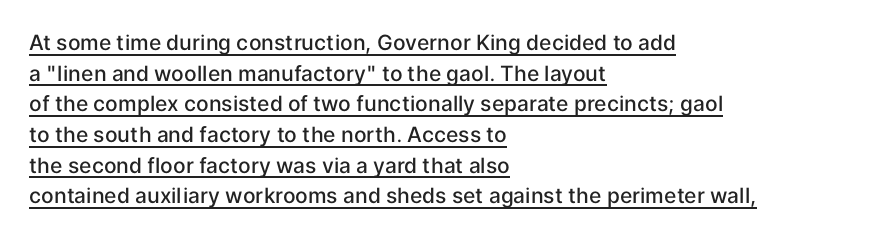
{"italic": "no", "bold": "semi", "underline": "yes", "align": "left", "line_spacing": "normal", "line_spacing_ratio": 1.46, "letter_spacing": "normal", "letter_spacing_em": 0.0, "glyph_px": 21}
